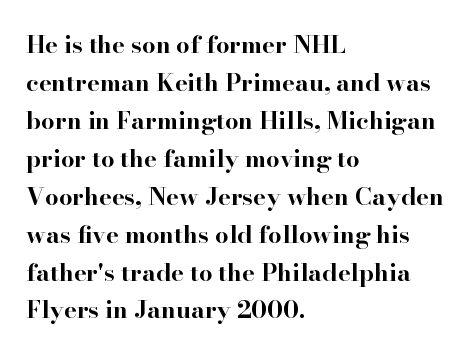
The space between consecutive lines is moderate. Alignment: flush left. The passage shown is not underscored anywhere. The type is set solid horizontally, with unmodified tracking. The characters look thick and weighty, a clear bold. Unlike italic type, these characters show no tilt at all.
